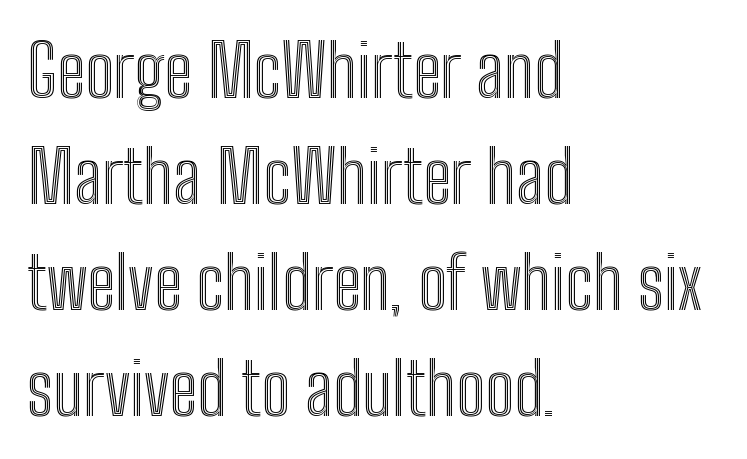
Q: Is the text italic (slanted)? A: No, it is upright.
Q: Is the text underlined? A: No.
Q: How is the paragraph aligned? A: Left-aligned.
Q: Is the spacing between letters normal or unusually wide? A: Normal.
Q: Is the spacing between lines tight, normal or loose? A: Normal.
Q: Width (condensed, normal, or wide)? A: Condensed.
Q: x-height? A: Medium.
Q: Monospaced? A: No.
